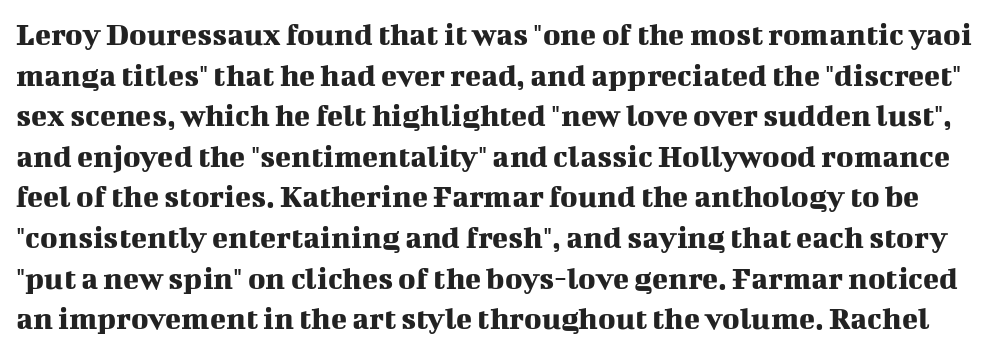
{"serif": "yes", "italic": "no", "width": "normal", "stroke_contrast": "medium", "x_height": "medium", "monospaced": "no", "underline": "no", "line_spacing_ratio": 1.23, "letter_spacing": "normal", "letter_spacing_em": 0.0, "glyph_px": 33}
